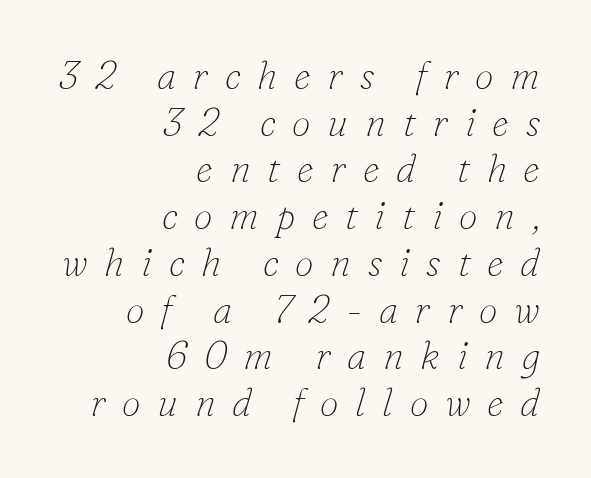
Q: Is the text bold? A: No.
Q: Is the text italic (slanted)? A: Yes, it leans right by about 16 degrees.
Q: Is the typeface a serif or a sans-serif typeface? A: Serif.
Q: Is the text underlined? A: No.
Q: How is the paragraph aligned? A: Right-aligned.
Q: Is the spacing between letters normal or unusually wide? A: Unusually wide.
Q: Width (condensed, normal, or wide)? A: Normal.
Q: Stroke contrast? A: Low.
Q: x-height? A: Small.
Q: Monospaced? A: No.
